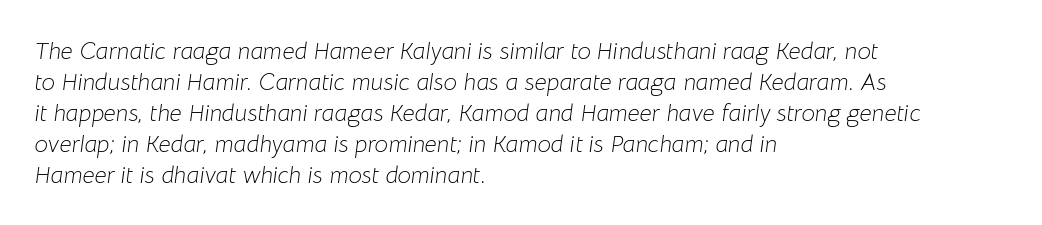
The image shows 24 px text type, italic (leaning right); set left-aligned, normal line spacing (1.29x), normal letter spacing, not underlined.
